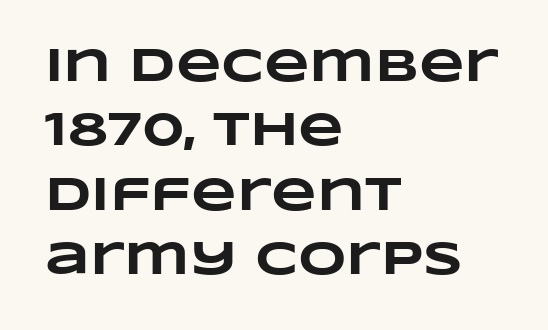
Q: Is the text bold? A: Yes.
Q: Is the text underlined? A: No.
Q: How is the paragraph aligned? A: Left-aligned.
Q: Is the spacing between letters normal or unusually wide? A: Normal.
Q: Is the spacing between lines tight, normal or loose? A: Normal.
Q: Width (condensed, normal, or wide)? A: Wide.
Q: Stroke contrast? A: Low.
Q: x-height? A: Large.
Q: Monospaced? A: No.
